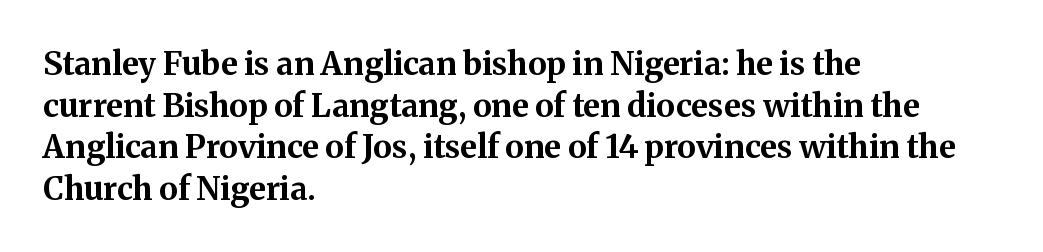
The image shows 32 px bold serif type, upright; set left-aligned, normal line spacing (1.3x), normal letter spacing, not underlined; medium stroke contrast and a medium x-height.
